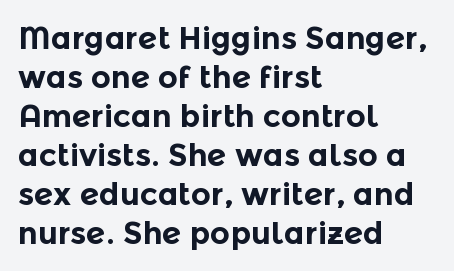
The image shows 31 px bold sans-serif type, upright; set left-aligned, normal line spacing (1.26x), normal letter spacing, not underlined; a medium x-height.
